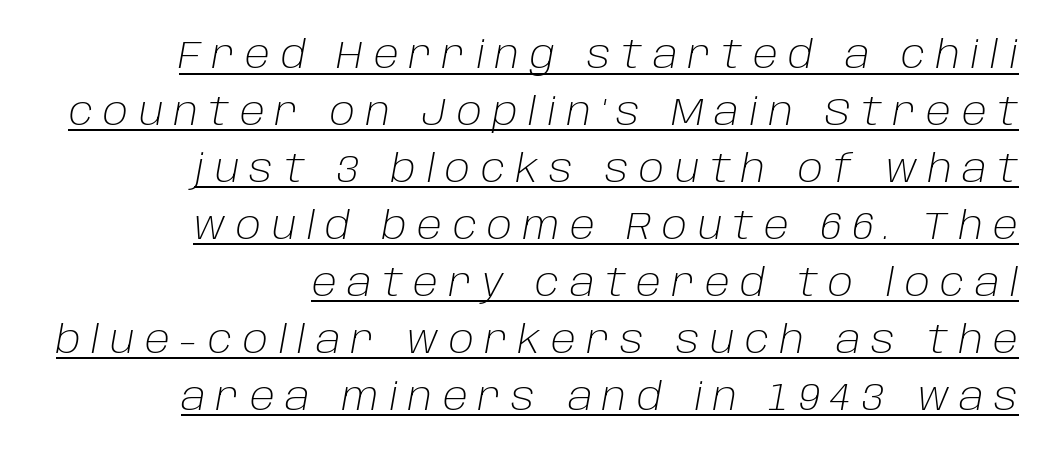
In terms of leading, this rendering sits right in the middle. The setting favours the right margin, as signatures and pull-quotes sometimes do. It's the slanting kind of type. Glance below the letters and you will spot a drawn line. Is the stroke heavy? The answer is a plain regular-or-lighter. You could not count columns in this text — the font is proportionally spaced.
